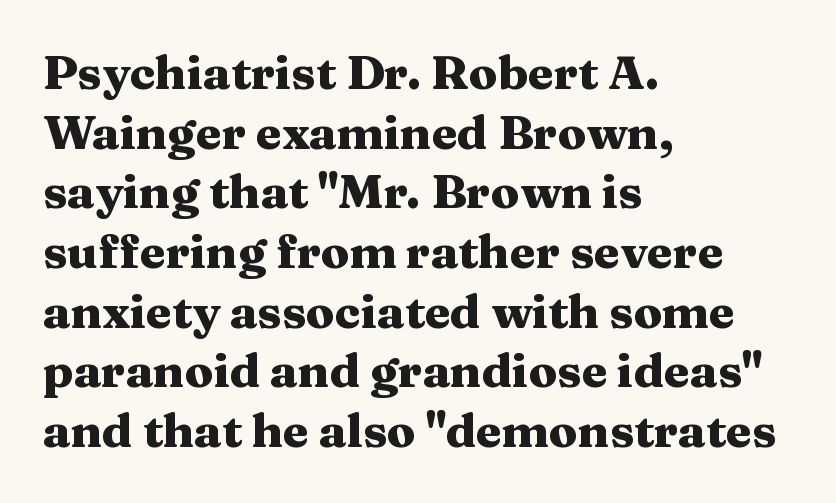
Q: Is the text bold? A: Yes.
Q: Is the text italic (slanted)? A: No, it is upright.
Q: Is the typeface a serif or a sans-serif typeface? A: Serif.
Q: Is the text underlined? A: No.
Q: How is the paragraph aligned? A: Left-aligned.
Q: Is the spacing between letters normal or unusually wide? A: Normal.
Q: Is the spacing between lines tight, normal or loose? A: Normal.
Q: Width (condensed, normal, or wide)? A: Wide.
Q: Stroke contrast? A: Medium.
Q: x-height? A: Medium.
Q: Monospaced? A: No.
